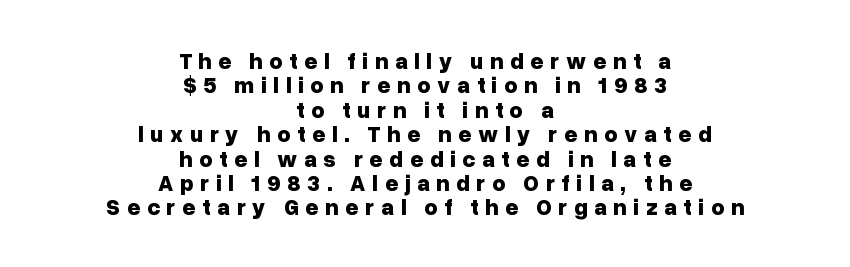
Q: Is the text bold? A: Yes.
Q: Is the text italic (slanted)? A: No, it is upright.
Q: Is the text underlined? A: No.
Q: How is the paragraph aligned? A: Centered.
Q: Is the spacing between letters normal or unusually wide? A: Unusually wide.
Q: Is the spacing between lines tight, normal or loose? A: Tight.
